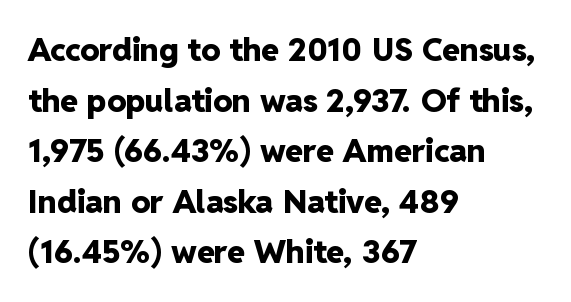
{"serif": "no", "italic": "no", "bold": "yes", "weight": "heavy", "width": "normal", "stroke_contrast": "low", "x_height": "medium", "monospaced": "no", "underline": "no", "align": "left", "line_spacing": "normal", "line_spacing_ratio": 1.58, "letter_spacing": "normal", "letter_spacing_em": 0.0, "glyph_px": 32}
